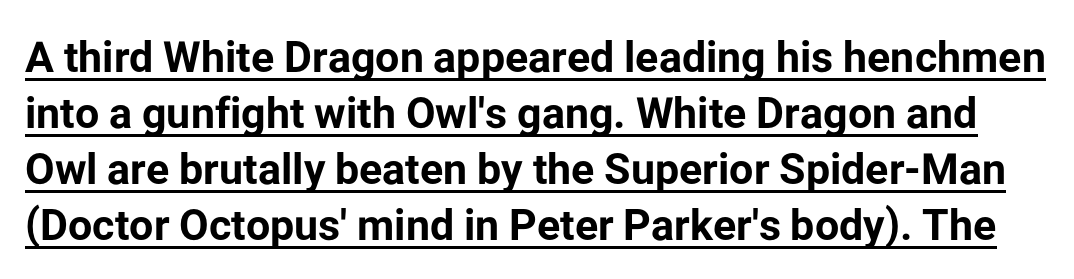
The image shows 43 px bold sans-serif type, upright; set normal line spacing (1.3x), normal letter spacing, underlined; low stroke contrast and a medium x-height.
